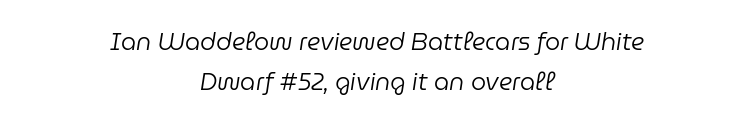
The image shows 24 px text type, italic (leaning right); set centered, normal line spacing (1.65x), normal letter spacing, not underlined.
